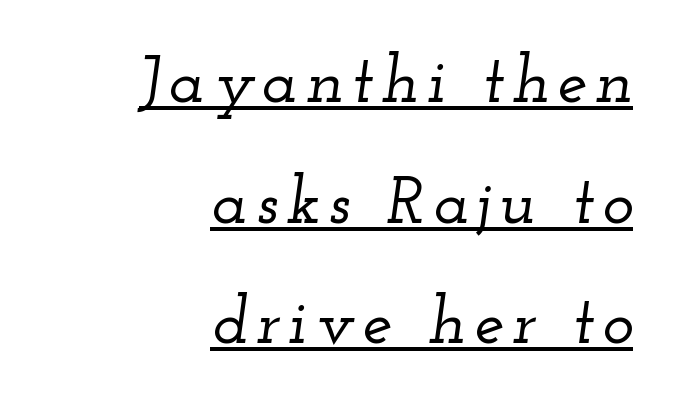
The image shows 67 px wide serif type, italic (leaning right); set right-aligned, line spacing 1.8x, underlined; low stroke contrast and a small x-height.
